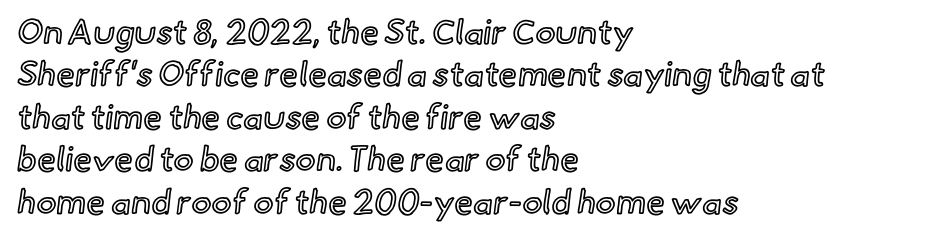
The image shows 34 px text type; set left-aligned, normal line spacing (1.25x), normal letter spacing, not underlined; a small x-height.
